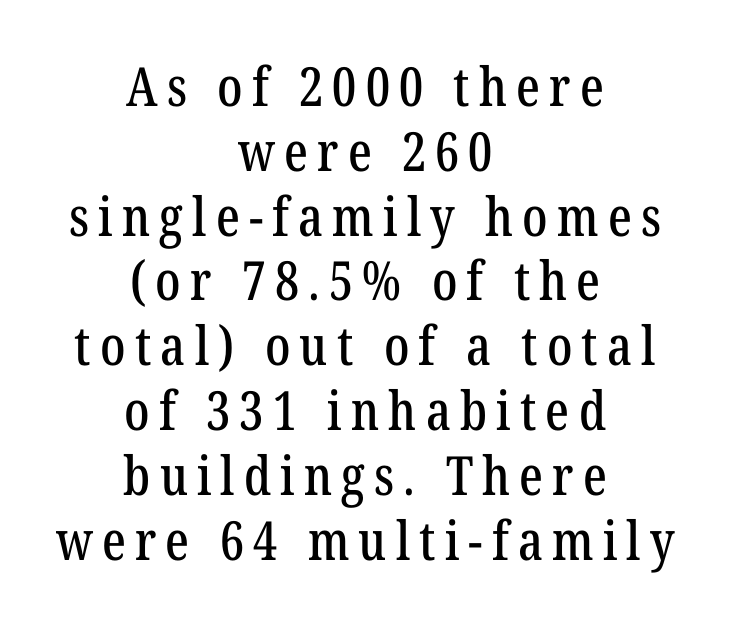
The image shows 54 px condensed serif type, upright; set centered, line spacing 1.2x, not underlined; low stroke contrast and a medium x-height.
